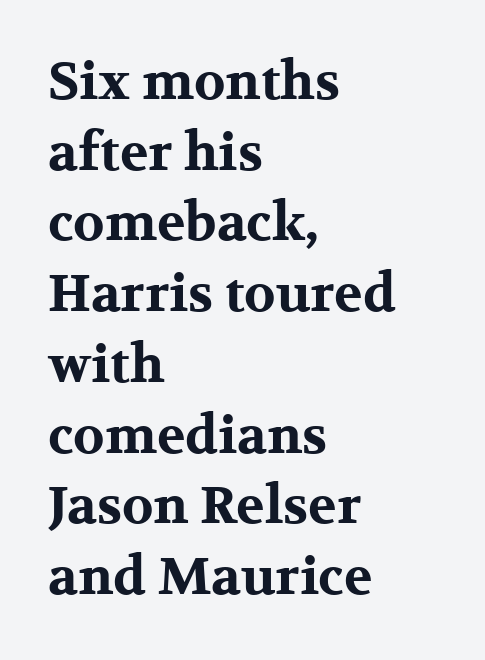
{"serif": "yes", "italic": "no", "bold": "yes", "weight": "bold", "width": "wide", "stroke_contrast": "medium", "x_height": "medium", "monospaced": "no", "underline": "no", "align": "left", "line_spacing": "normal", "line_spacing_ratio": 1.36, "letter_spacing": "normal", "letter_spacing_em": 0.0, "glyph_px": 52}
